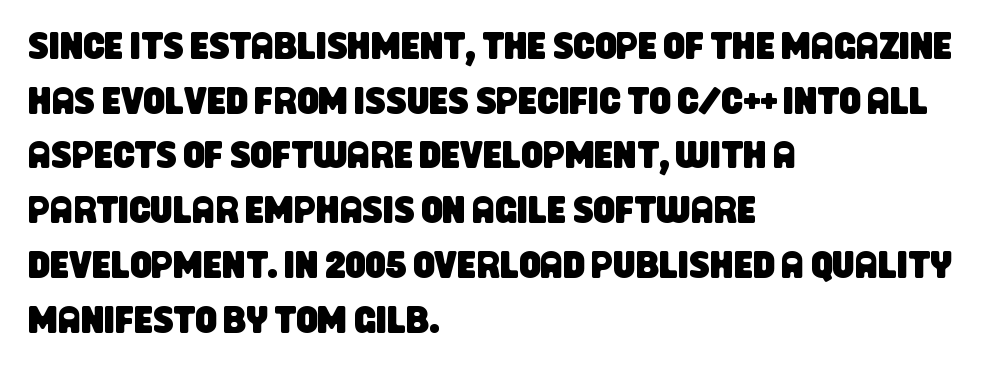
The text was rendered using a sans face with plain stroke endings. This block has exactly the height ordinary leading produces. This sample has the flowing, uneven cadence of proportional lettering. Does extra space separate the letters? No, they use regular spacing. One-word summary of the alignment: left.
